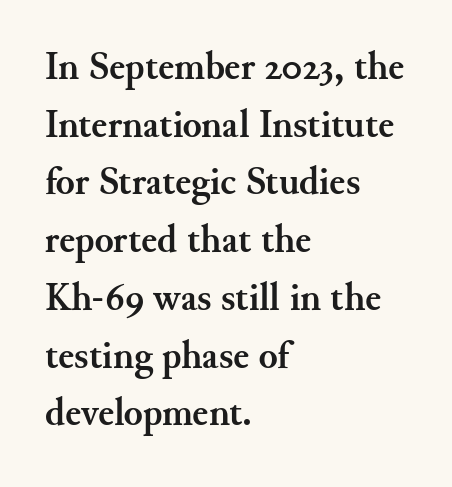
The image shows 39 px semibold serif type, upright; set left-aligned, normal line spacing (1.48x), normal letter spacing, not underlined; medium stroke contrast and a small x-height.
